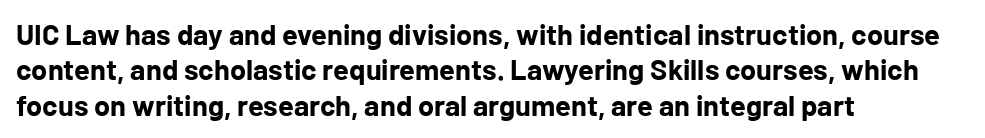
Character widths vary here, with narrow letters taking less room than wide ones. This rendering features lettering with no underline. Short note: letters normally spaced. This sample is left-justified, so line endings fall wherever the words run out.
